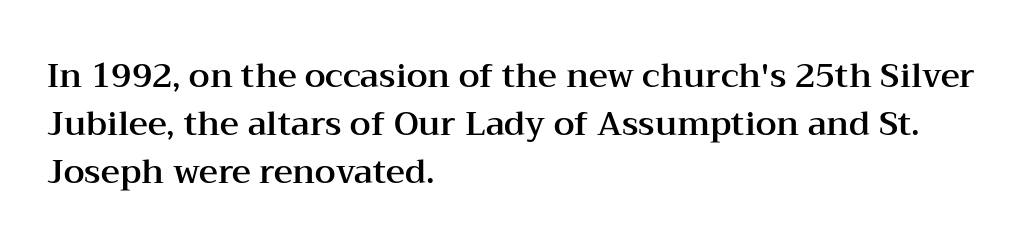
The image shows 33 px wide serif type, upright; set left-aligned, normal line spacing (1.45x), normal letter spacing, not underlined; medium stroke contrast and a medium x-height.
